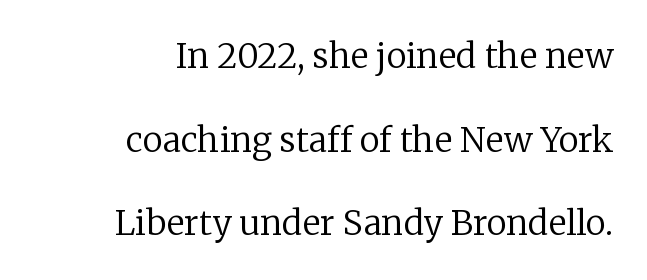
In terms of letterform style, serifs are clearly present. Descenders are the only things crossing below the line. Compared with a flush-left layout, this one pins lines to the opposite, right side. The gaps between neighbouring characters are ordinary and unremarkable.
